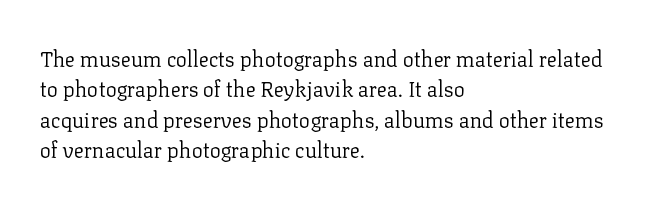
Q: Is the text bold? A: No.
Q: Is the text italic (slanted)? A: No, it is upright.
Q: Is the text underlined? A: No.
Q: How is the paragraph aligned? A: Left-aligned.
Q: Is the spacing between letters normal or unusually wide? A: Normal.
Q: Is the spacing between lines tight, normal or loose? A: Normal.
